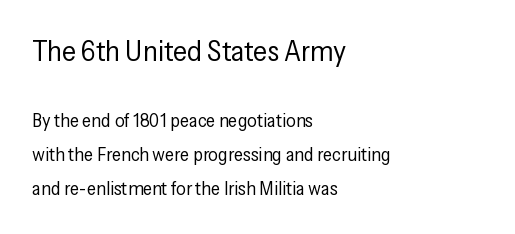
Designer's note — italics off, roman on. The line texture is even and compact thanks to regular tracking. Weight: regular or lighter. Note: larger setting up top, smaller setting below.
